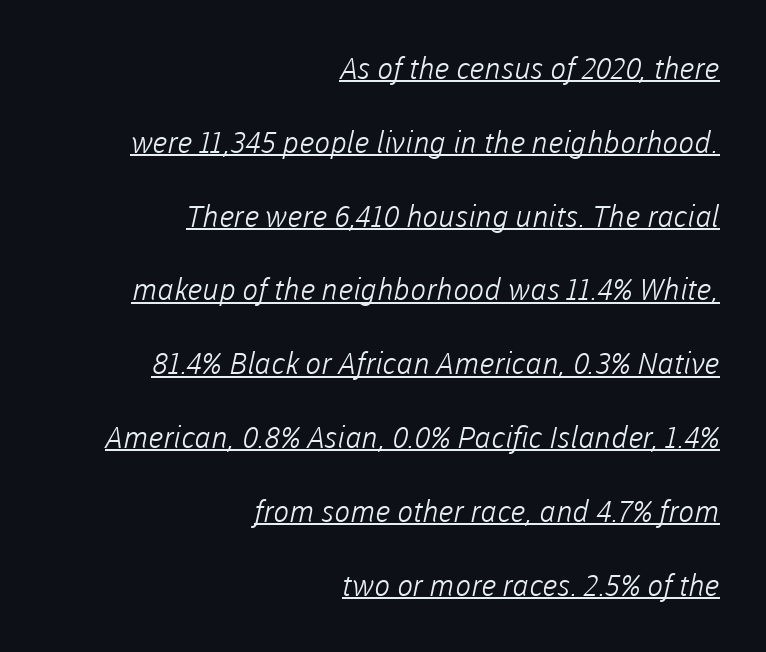
Q: Is the text bold? A: No.
Q: Is the typeface a serif or a sans-serif typeface? A: Sans-serif.
Q: Is the text underlined? A: Yes.
Q: How is the paragraph aligned? A: Right-aligned.
Q: Is the spacing between letters normal or unusually wide? A: Normal.
Q: Is the spacing between lines tight, normal or loose? A: Loose.
Q: Width (condensed, normal, or wide)? A: Normal.
Q: Stroke contrast? A: Low.
Q: x-height? A: Medium.
Q: Monospaced? A: No.
